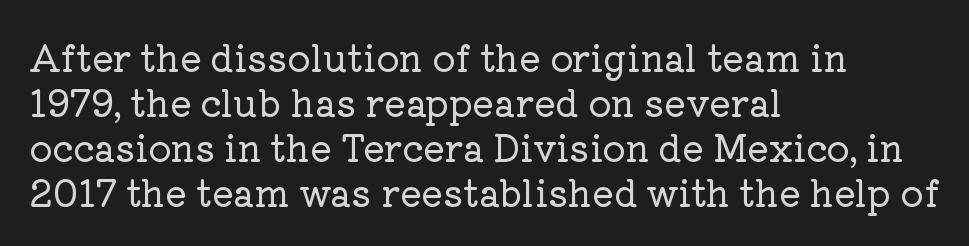
Letters rest on an invisible, unmarked baseline. Layout note: lines flush left. Posture: vertical. Check where the strokes stop: tiny serifs finish them off. Compared with typical paragraphs, the rows here are spaced about the same.
